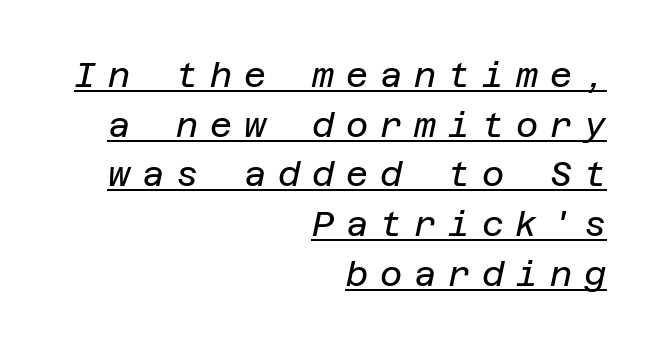
Quick note: italic. A typographer would call this underscored text. The typesetter chose a ragged-left arrangement here. Line spacing here is normal.
